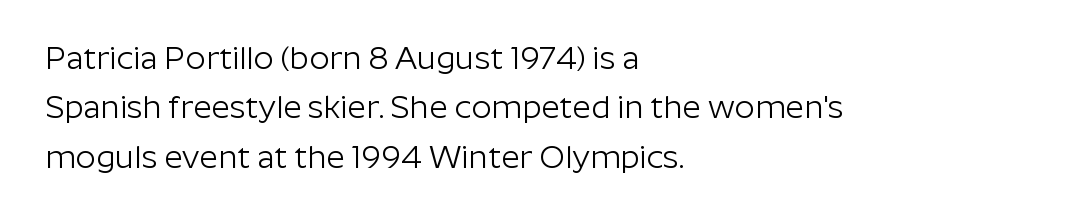
The rendering shows plain stroke endings on the letterforms — a sans-serif design. Stem width sits at or under what a default text font uses. Line spacing here is normal. Nobody drew a line under any word here. Tracking here is standard; glyphs follow each other at the usual distance. Note the varied advance widths — an 'i' is clearly narrower than an 'm'.
